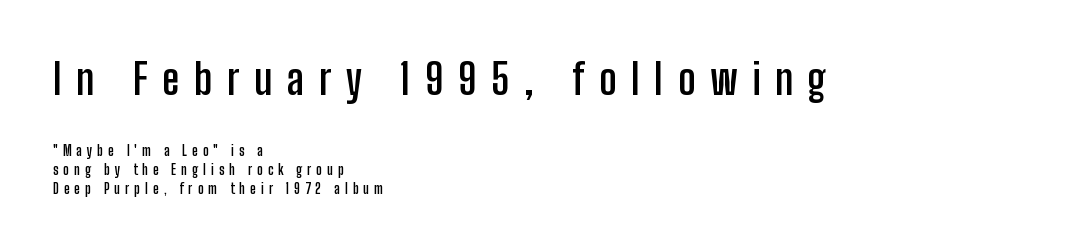
Honestly, the letter spacing is so wide it's the main thing you notice. The baseline area is clear. Stroke thickness is high; the sample reads as a true bold. These lines are set flush left with a ragged right edge. This sample has the flowing, uneven cadence of proportional lettering. The lettering holds an erect, upright posture throughout.
